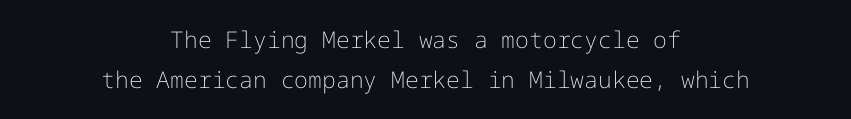
Is there any slant? The stems are plumb. Spacing between characters is what you'd get straight out of the box. Layout note: lines centered. Unbolded letterforms with no extra heft. The space directly below the letters is spotless.
